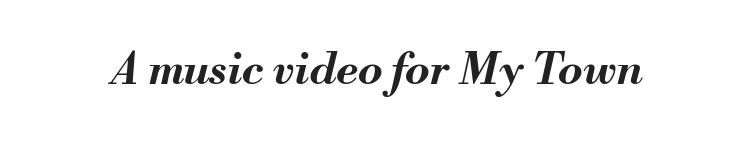
The image shows 44 px bold type, italic (leaning right); set normal letter spacing, not underlined; medium stroke contrast and a small x-height.
